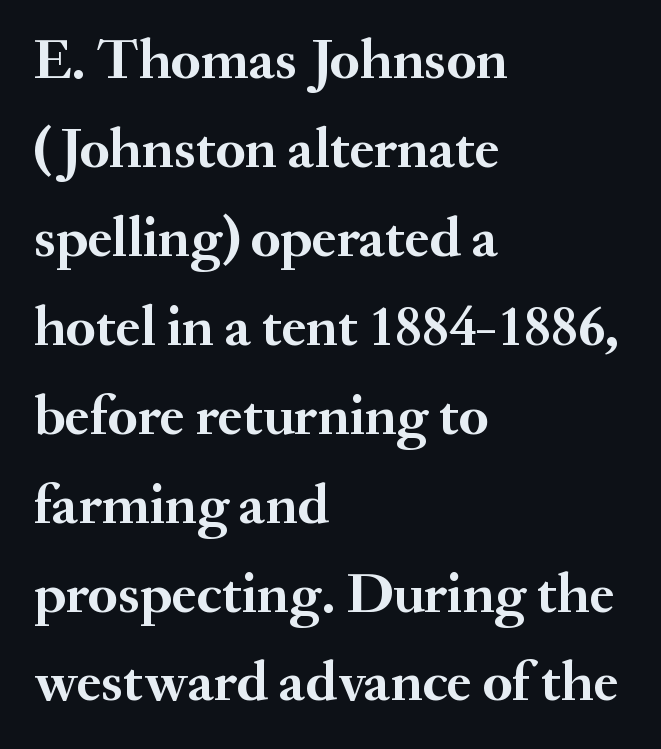
{"serif": "yes", "italic": "no", "bold": "yes", "weight": "semibold", "width": "normal", "stroke_contrast": "medium", "x_height": "small", "monospaced": "no", "underline": "no", "align": "left", "line_spacing": "normal", "line_spacing_ratio": 1.56, "letter_spacing": "normal", "letter_spacing_em": 0.0, "glyph_px": 57}
